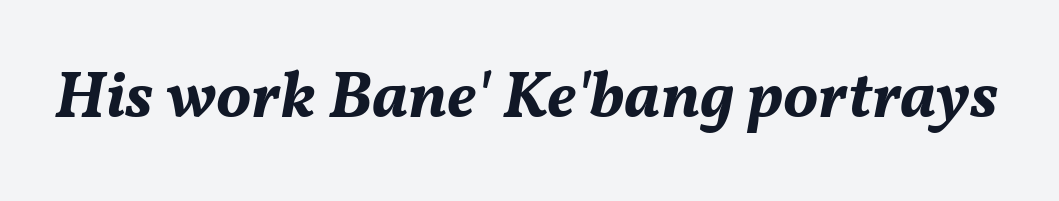
{"italic": "yes", "lean": "right", "slant_degrees": 11, "bold": "yes", "weight": "bold", "width": "normal", "stroke_contrast": "medium", "x_height": "medium", "monospaced": "no", "underline": "no", "letter_spacing": "normal", "letter_spacing_em": 0.0, "glyph_px": 66}
